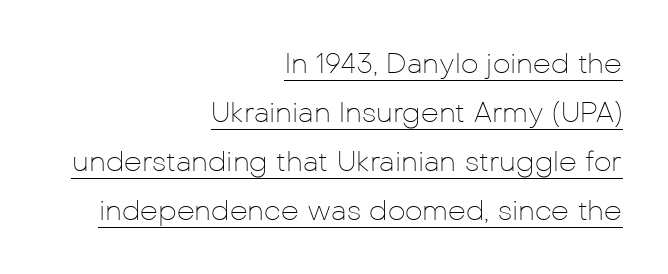
{"serif": "no", "italic": "no", "bold": "no", "weight": "thin", "width": "normal", "stroke_contrast": "low", "x_height": "medium", "monospaced": "no", "underline": "yes", "align": "right", "line_spacing_ratio": 1.75, "letter_spacing": "normal", "letter_spacing_em": 0.0, "glyph_px": 28}
